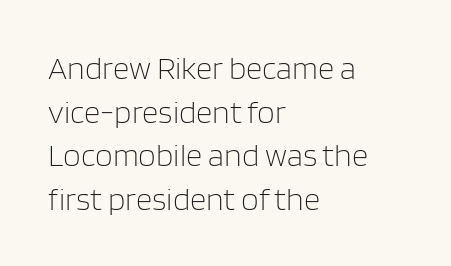
The image shows 32 px light sans-serif type, upright; set left-aligned, normal line spacing (1.36x), normal letter spacing, not underlined; low stroke contrast and a large x-height.
